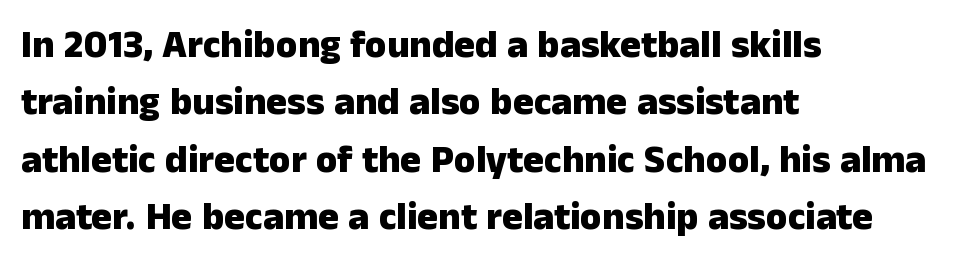
The passage shown is typed in a proportional face where columns would drift. Do the letters lean? They stand straight. Check under the words: just untouched page. No feet cap the strokes, marking this as sans-serif type. Where is the straight margin? On the left. Default kerning and tracking; the words read as compact shapes.
